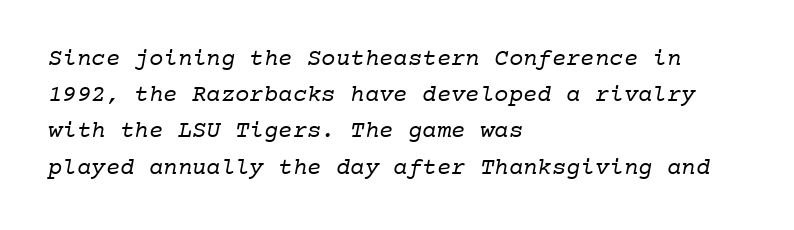
The foot of each line stays bare and open. Between one letter and the next there's only the usual sliver of space. The paragraph shown leans on its left margin. Whoever set this chose a conventional vertical rhythm. The strokes are not fattened; the text isn't bold.
